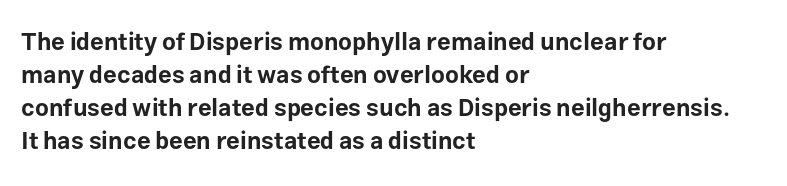
The image shows 24 px bold type, upright; set left-aligned, normal line spacing (1.38x), normal letter spacing, not underlined.
